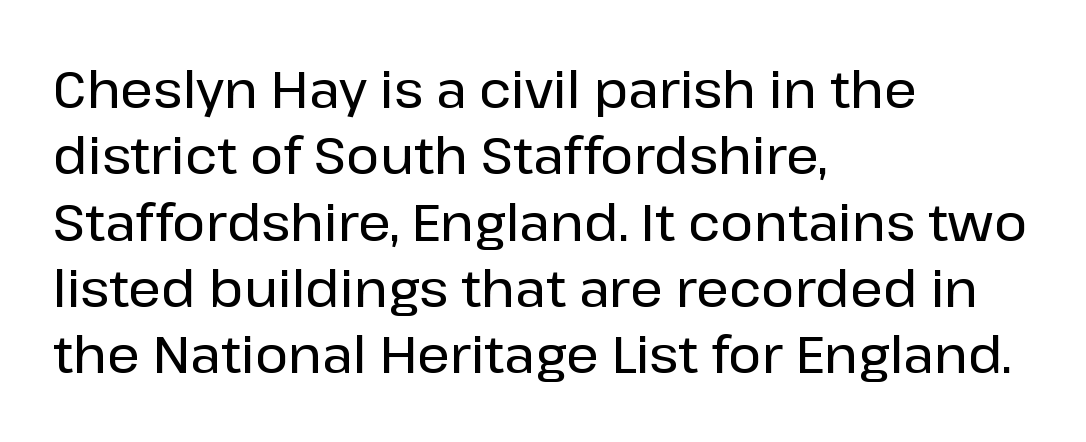
Q: Is the text italic (slanted)? A: No, it is upright.
Q: Is the typeface a serif or a sans-serif typeface? A: Sans-serif.
Q: Is the text underlined? A: No.
Q: How is the paragraph aligned? A: Left-aligned.
Q: Is the spacing between letters normal or unusually wide? A: Normal.
Q: Is the spacing between lines tight, normal or loose? A: Normal.
Q: Width (condensed, normal, or wide)? A: Normal.
Q: Stroke contrast? A: Low.
Q: x-height? A: Medium.
Q: Monospaced? A: No.
